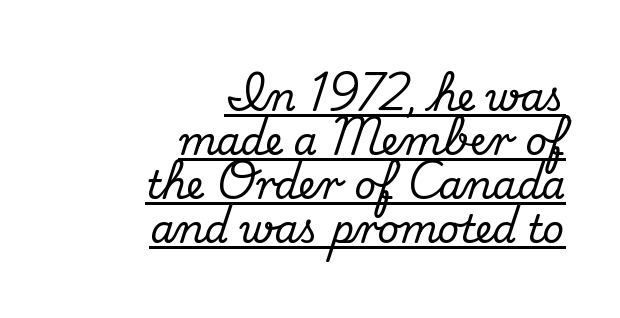
{"serif": "yes", "width": "normal", "stroke_contrast": "medium", "x_height": "small", "monospaced": "no", "underline": "yes", "align": "right", "line_spacing_ratio": 1.16, "letter_spacing": "normal", "letter_spacing_em": 0.0, "glyph_px": 38}
